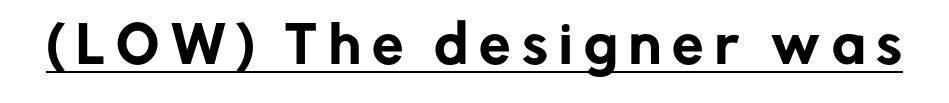
The image shows 50 px sans-serif type, upright; set unusually wide letter spacing (+0.23 em), underlined; low stroke contrast and a medium x-height.
